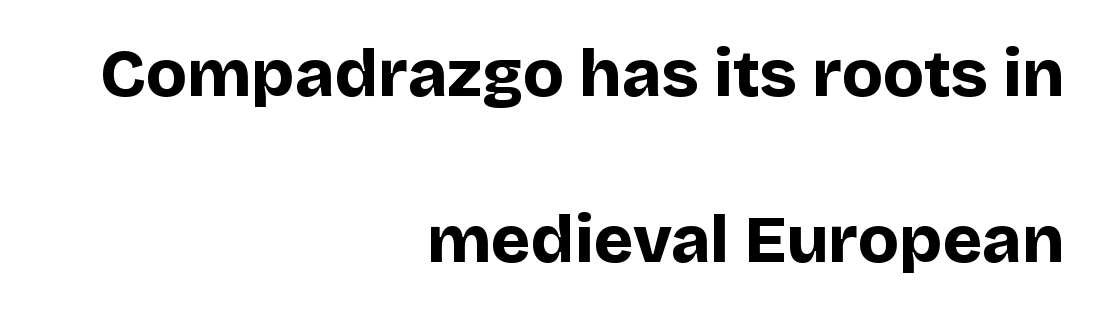
{"serif": "no", "italic": "no", "bold": "yes", "weight": "bold", "width": "normal", "stroke_contrast": "low", "x_height": "large", "monospaced": "no", "underline": "no", "align": "right", "line_spacing": "loose", "line_spacing_ratio": 2.48, "letter_spacing": "normal", "letter_spacing_em": 0.0, "glyph_px": 67}
